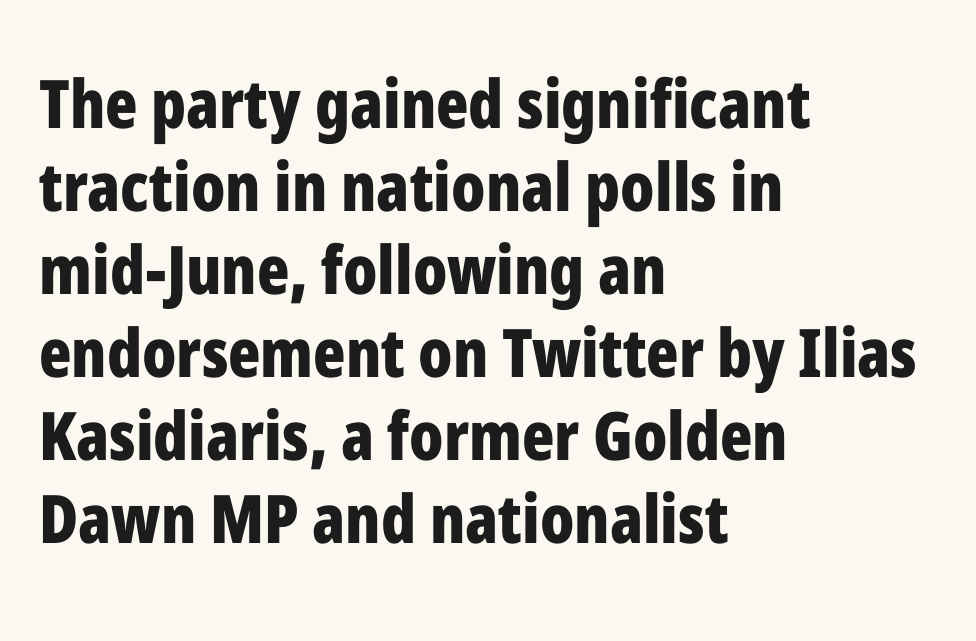
{"serif": "no", "italic": "no", "bold": "yes", "weight": "bold", "width": "condensed", "stroke_contrast": "low", "x_height": "medium", "monospaced": "no", "underline": "no", "align": "left", "line_spacing_ratio": 1.24, "letter_spacing": "normal", "letter_spacing_em": 0.0, "glyph_px": 67}
